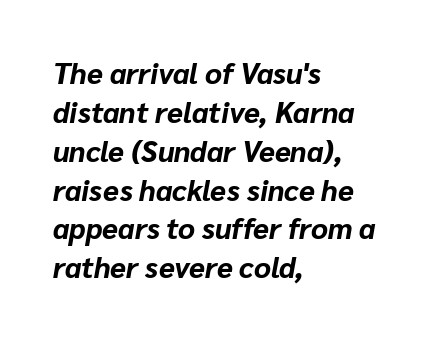
Character widths vary here, with narrow letters taking less room than wide ones. One glance says typical: line gaps are just what's usual. The text carries the slant typical of an italic or oblique font. Each row of text sits above clean, open space. The typesetting leans heavy: a genuine bold. Short note: letters normally spaced.
